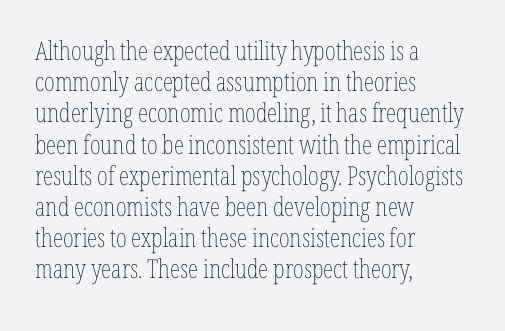
One-word summary of the alignment: left. In terms of letterspacing, this is plain default setting. The words here are not underlined. The characters are drawn with everyday or finer stroke widths. The letters stand straight up with perfectly vertical stems.
